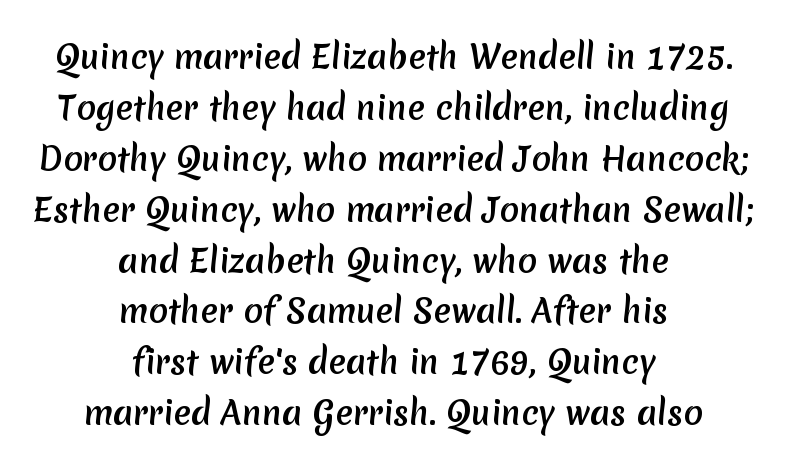
{"serif": "no", "width": "normal", "stroke_contrast": "medium", "x_height": "medium", "monospaced": "no", "underline": "no", "align": "center", "line_spacing": "normal", "line_spacing_ratio": 1.59, "letter_spacing": "normal", "letter_spacing_em": 0.0, "glyph_px": 32}
